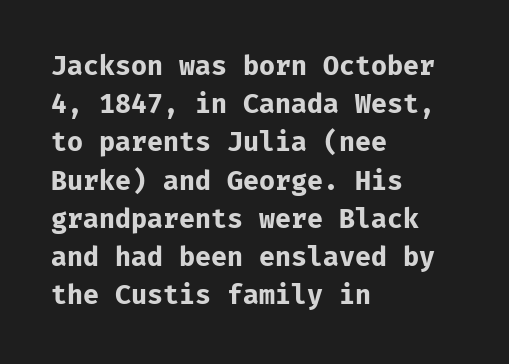
One glance says typical: line gaps are just what's usual. Students, note that the glyphs here touch the page at normal intervals. When letters stand straight like this, we call the style roman or upright. The string is rendered with underlining switched off. Casual observation: everything's shoved over to the left.
